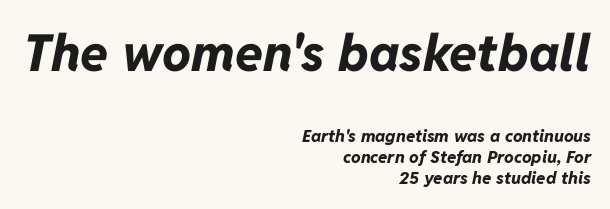
These lines stack with their right ends in a neat column. Leading matches the norm, producing a regular column. Nobody drew a line under any word here. Between one letter and the next there's only the usual sliver of space. Typesetter's note — upper block bumped up in size, lower block left smaller.
